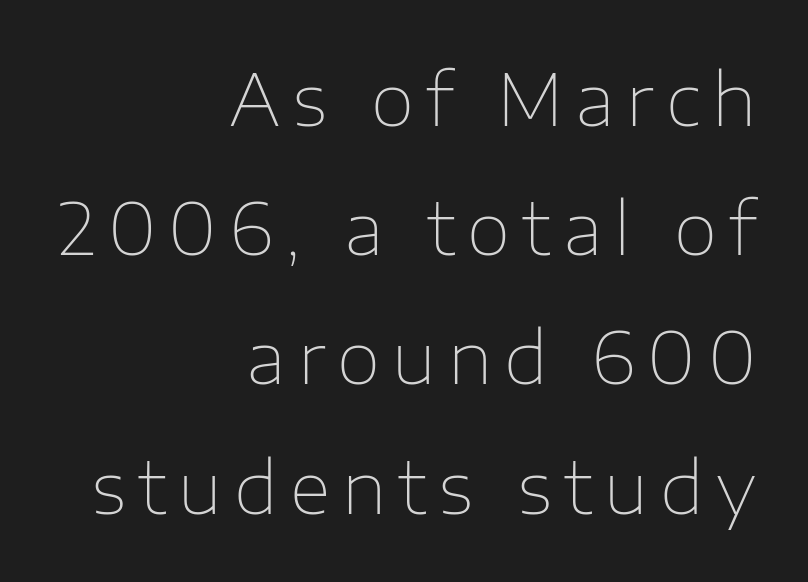
Q: Is the text bold? A: No.
Q: Is the text italic (slanted)? A: No, it is upright.
Q: Is the typeface a serif or a sans-serif typeface? A: Sans-serif.
Q: Is the text underlined? A: No.
Q: How is the paragraph aligned? A: Right-aligned.
Q: Width (condensed, normal, or wide)? A: Normal.
Q: Stroke contrast? A: Low.
Q: x-height? A: Medium.
Q: Monospaced? A: No.
